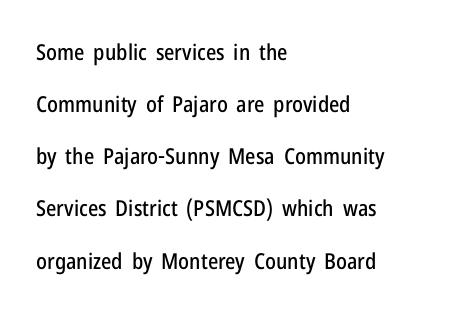
{"italic": "no", "underline": "no", "align": "left", "line_spacing": "loose", "line_spacing_ratio": 2.37, "letter_spacing": "normal", "letter_spacing_em": 0.0, "glyph_px": 22}
